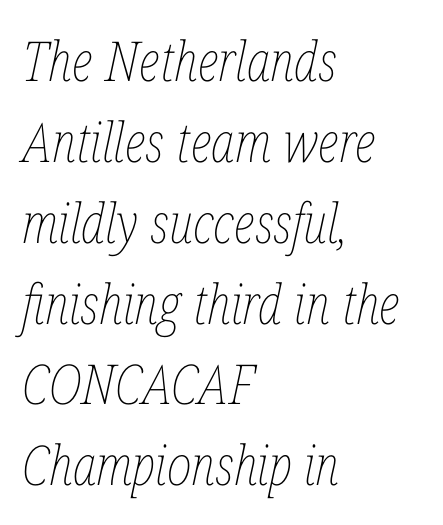
{"italic": "yes", "lean": "right", "slant_degrees": 12, "bold": "no", "weight": "thin", "width": "condensed", "stroke_contrast": "low", "x_height": "medium", "monospaced": "no", "underline": "no", "align": "left", "line_spacing": "normal", "line_spacing_ratio": 1.47, "letter_spacing": "normal", "letter_spacing_em": 0.0, "glyph_px": 55}
